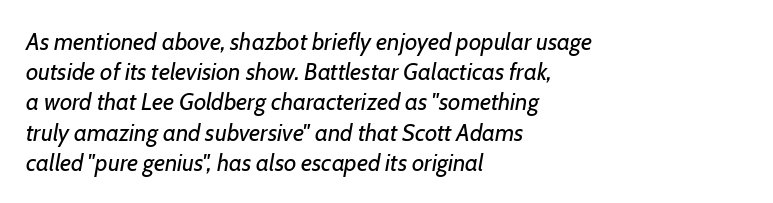
Q: Is the text bold? A: No.
Q: Is the text italic (slanted)? A: Yes, it leans right by about 7 degrees.
Q: Is the text underlined? A: No.
Q: How is the paragraph aligned? A: Left-aligned.
Q: Is the spacing between letters normal or unusually wide? A: Normal.
Q: Is the spacing between lines tight, normal or loose? A: Normal.
